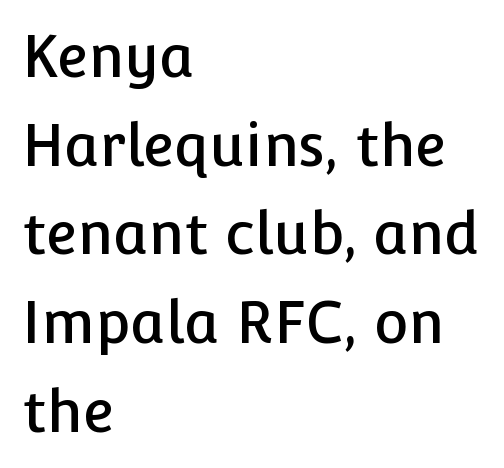
The image shows 58 px sans-serif type, upright; set left-aligned, normal line spacing (1.53x), normal letter spacing, not underlined; low stroke contrast and a medium x-height.
